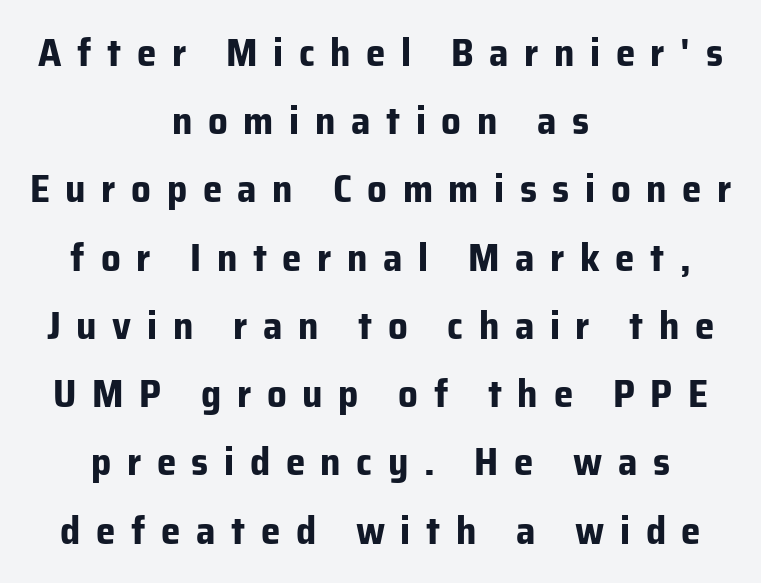
The image shows 39 px bold sans-serif type, upright; set centered, line spacing 1.75x, unusually wide letter spacing (+0.4 em), not underlined; low stroke contrast and a medium x-height.
